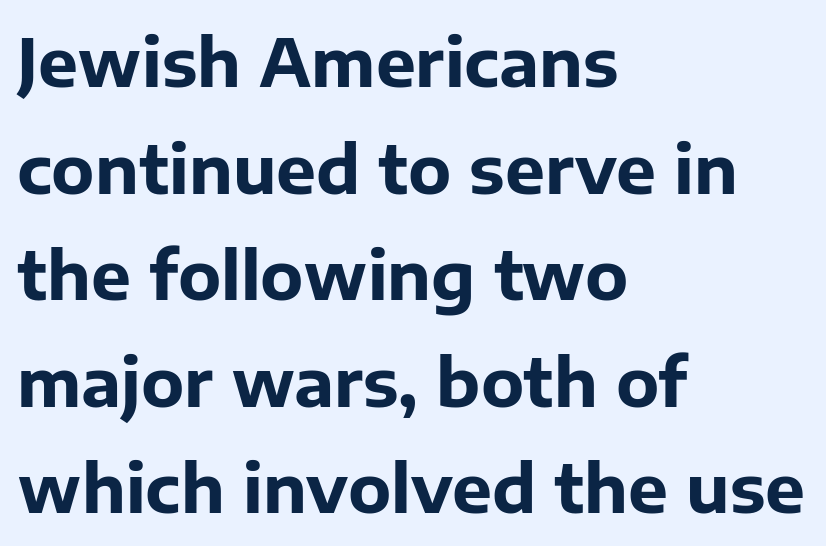
Do the characters align in a grid? No, the font is proportional. The face used here has the dense, thick strokes of a bold. The passage shown stacks its lines at a standard gap. This sample uses an upright cut, with every glyph sitting square on the baseline. Teacher's note: observe the even left margin — that is flush-left alignment.
